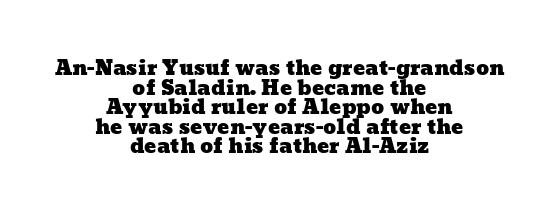
{"underline": "no", "align": "center", "line_spacing": "tight", "line_spacing_ratio": 0.98, "letter_spacing": "normal", "letter_spacing_em": 0.0, "glyph_px": 20}
